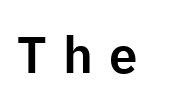
Q: Is the text italic (slanted)? A: No, it is upright.
Q: Is the typeface a serif or a sans-serif typeface? A: Sans-serif.
Q: Is the text underlined? A: No.
Q: Is the spacing between letters normal or unusually wide? A: Unusually wide.
Q: Width (condensed, normal, or wide)? A: Normal.
Q: Stroke contrast? A: Low.
Q: x-height? A: Medium.
Q: Monospaced? A: No.
